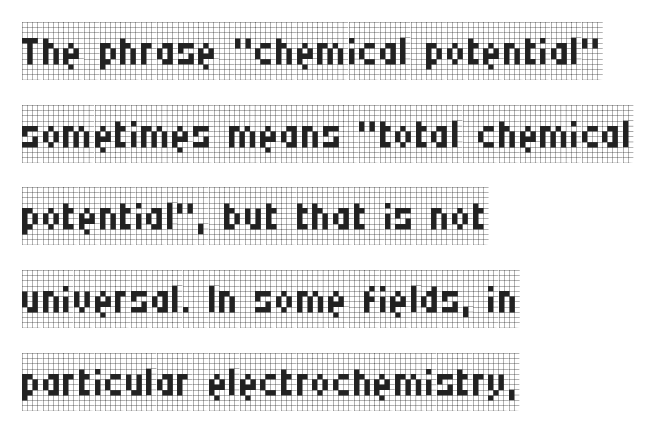
Q: Is the text bold? A: No.
Q: Is the text italic (slanted)? A: No, it is upright.
Q: Is the typeface a serif or a sans-serif typeface? A: Serif.
Q: Is the text underlined? A: No.
Q: How is the paragraph aligned? A: Left-aligned.
Q: Is the spacing between letters normal or unusually wide? A: Normal.
Q: Is the spacing between lines tight, normal or loose? A: Normal.
Q: Width (condensed, normal, or wide)? A: Condensed.
Q: Stroke contrast? A: Low.
Q: x-height? A: Large.
Q: Monospaced? A: No.
